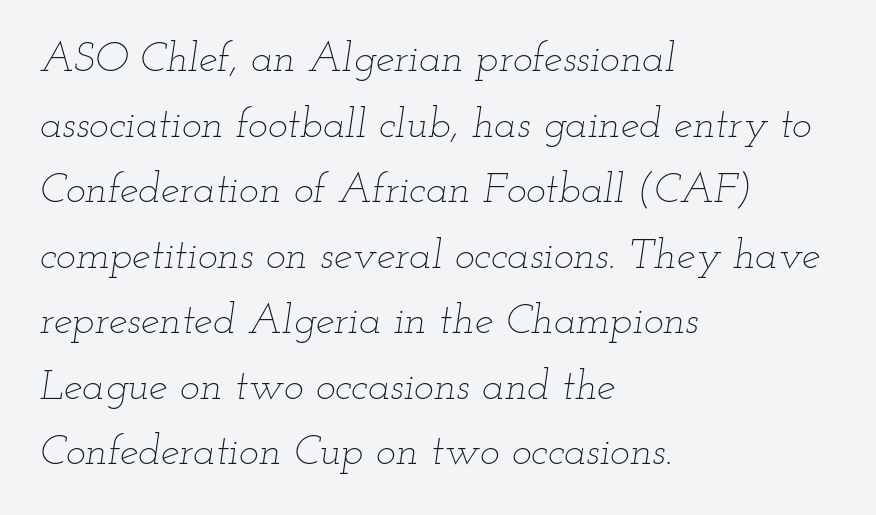
Q: Is the text bold? A: No.
Q: Is the text italic (slanted)? A: Yes, it leans right by about 12 degrees.
Q: Is the text underlined? A: No.
Q: How is the paragraph aligned? A: Left-aligned.
Q: Is the spacing between letters normal or unusually wide? A: Normal.
Q: Is the spacing between lines tight, normal or loose? A: Normal.
Q: Width (condensed, normal, or wide)? A: Wide.
Q: Stroke contrast? A: Low.
Q: x-height? A: Small.
Q: Monospaced? A: No.
